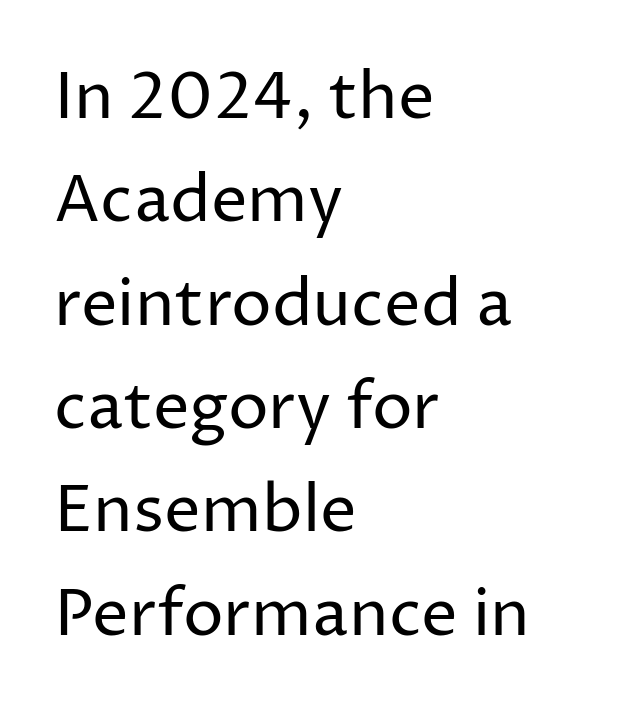
Q: Is the text bold? A: No.
Q: Is the text italic (slanted)? A: No, it is upright.
Q: Is the typeface a serif or a sans-serif typeface? A: Sans-serif.
Q: Is the text underlined? A: No.
Q: How is the paragraph aligned? A: Left-aligned.
Q: Is the spacing between letters normal or unusually wide? A: Normal.
Q: Is the spacing between lines tight, normal or loose? A: Normal.
Q: Width (condensed, normal, or wide)? A: Normal.
Q: Stroke contrast? A: Low.
Q: x-height? A: Medium.
Q: Monospaced? A: No.
